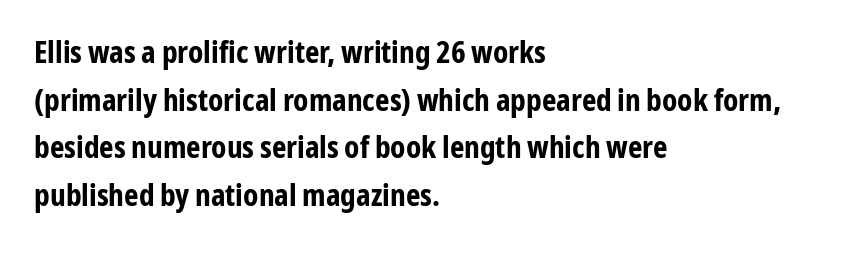
Q: Is the text bold? A: Yes.
Q: Is the text italic (slanted)? A: No, it is upright.
Q: Is the typeface a serif or a sans-serif typeface? A: Sans-serif.
Q: Is the text underlined? A: No.
Q: How is the paragraph aligned? A: Left-aligned.
Q: Is the spacing between letters normal or unusually wide? A: Normal.
Q: Is the spacing between lines tight, normal or loose? A: Normal.
Q: Width (condensed, normal, or wide)? A: Condensed.
Q: Stroke contrast? A: Low.
Q: x-height? A: Medium.
Q: Monospaced? A: No.
